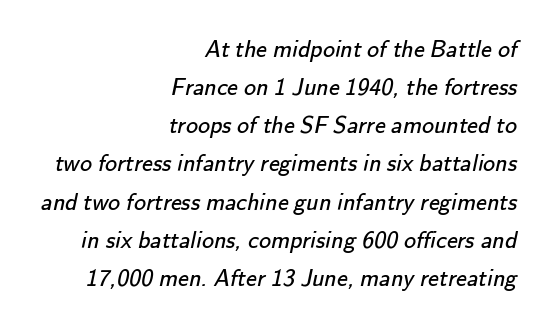
Q: Is the text bold? A: No.
Q: Is the text underlined? A: No.
Q: How is the paragraph aligned? A: Right-aligned.
Q: Is the spacing between letters normal or unusually wide? A: Normal.
Q: Is the spacing between lines tight, normal or loose? A: Normal.
